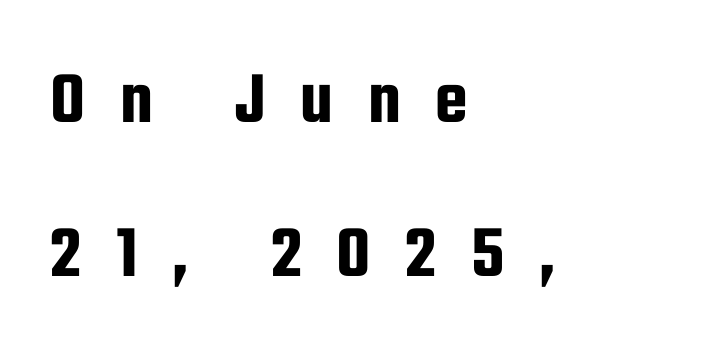
The image shows 75 px condensed sans-serif type, upright; set left-aligned, loose line spacing (2.05x), unusually wide letter spacing (+0.46 em), not underlined; low stroke contrast and a medium x-height.
